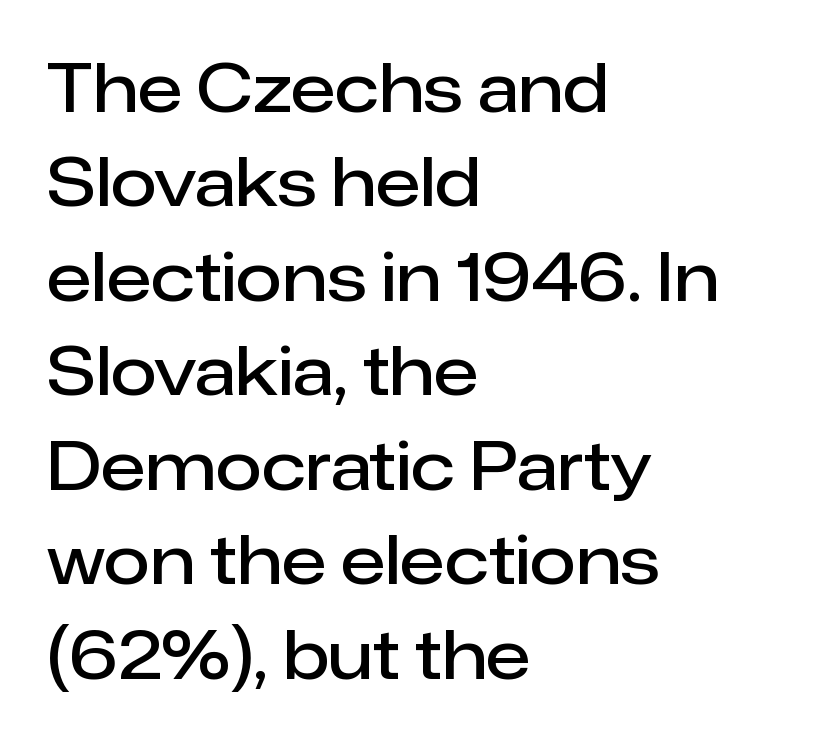
Q: Is the text bold? A: Semi-bold.
Q: Is the text italic (slanted)? A: No, it is upright.
Q: Is the typeface a serif or a sans-serif typeface? A: Sans-serif.
Q: Is the text underlined? A: No.
Q: How is the paragraph aligned? A: Left-aligned.
Q: Is the spacing between letters normal or unusually wide? A: Normal.
Q: Is the spacing between lines tight, normal or loose? A: Normal.
Q: Width (condensed, normal, or wide)? A: Normal.
Q: Stroke contrast? A: Low.
Q: x-height? A: Medium.
Q: Monospaced? A: No.
